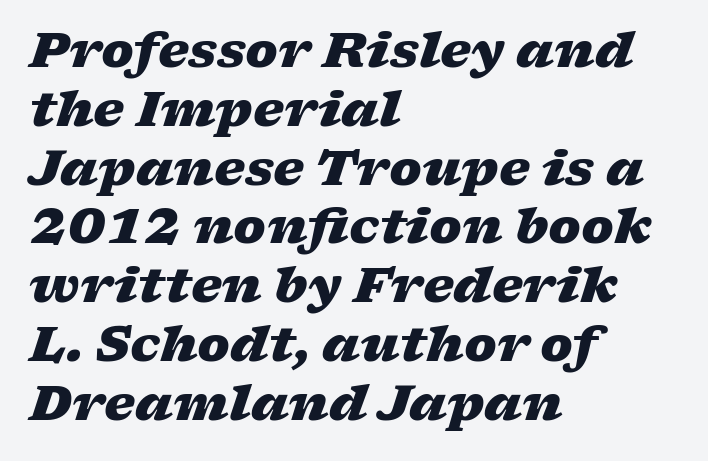
{"italic": "yes", "lean": "right", "slant_degrees": 17, "bold": "yes", "weight": "heavy", "width": "wide", "stroke_contrast": "low", "x_height": "medium", "monospaced": "no", "underline": "no", "align": "left", "line_spacing_ratio": 1.2, "letter_spacing": "normal", "letter_spacing_em": 0.0, "glyph_px": 49}
